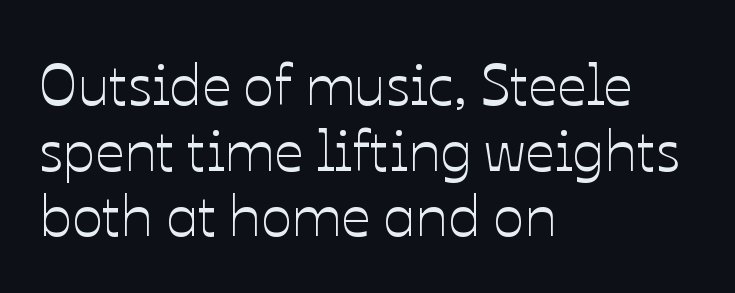
Q: Is the text italic (slanted)? A: No, it is upright.
Q: Is the text underlined? A: No.
Q: How is the paragraph aligned? A: Left-aligned.
Q: Is the spacing between letters normal or unusually wide? A: Normal.
Q: Is the spacing between lines tight, normal or loose? A: Tight.
Q: Width (condensed, normal, or wide)? A: Normal.
Q: Stroke contrast? A: Low.
Q: x-height? A: Medium.
Q: Monospaced? A: No.
